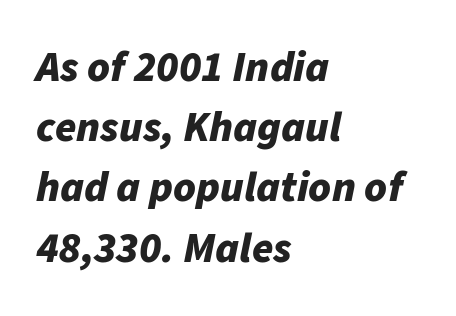
{"italic": "yes", "lean": "right", "slant_degrees": 11, "bold": "yes", "weight": "bold", "width": "normal", "stroke_contrast": "low", "x_height": "medium", "monospaced": "no", "underline": "no", "align": "left", "line_spacing": "normal", "line_spacing_ratio": 1.4, "letter_spacing": "normal", "letter_spacing_em": 0.0, "glyph_px": 43}
